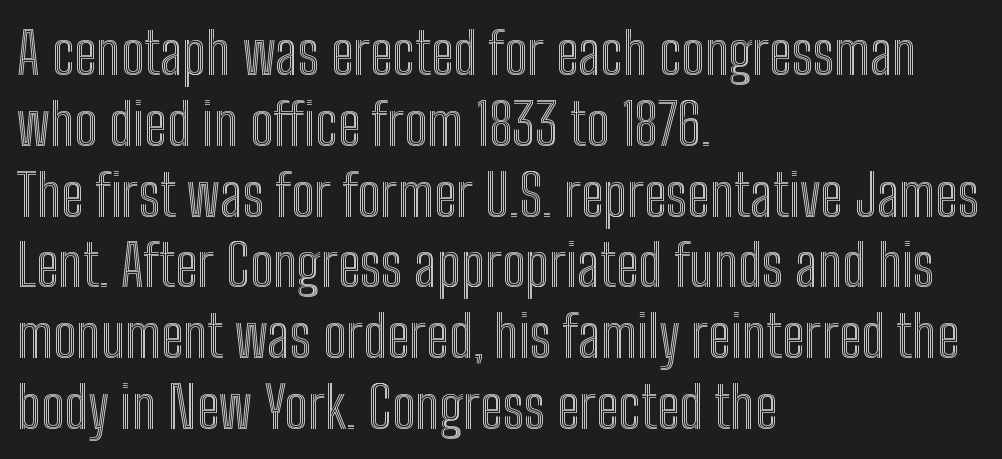
Q: Is the text italic (slanted)? A: No, it is upright.
Q: Is the text underlined? A: No.
Q: How is the paragraph aligned? A: Left-aligned.
Q: Is the spacing between letters normal or unusually wide? A: Normal.
Q: Width (condensed, normal, or wide)? A: Condensed.
Q: x-height? A: Medium.
Q: Monospaced? A: No.
